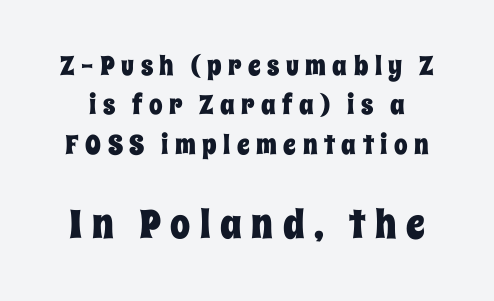
The block sitting lower on the canvas is the one with enlarged characters. Quick note: underline off. Tracking here is generous; glyphs stand well apart from one another. Style check: upright.
